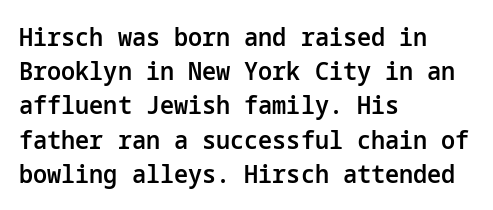
{"italic": "no", "bold": "semi", "underline": "no", "align": "left", "line_spacing": "normal", "line_spacing_ratio": 1.37, "letter_spacing": "normal", "letter_spacing_em": 0.0, "glyph_px": 25}
